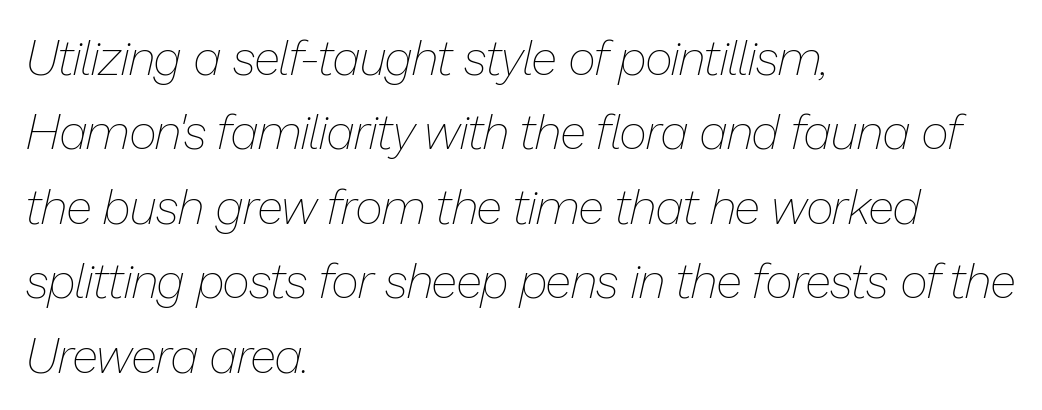
{"italic": "yes", "lean": "right", "slant_degrees": 13, "bold": "no", "weight": "thin", "width": "normal", "stroke_contrast": "low", "x_height": "medium", "monospaced": "no", "underline": "no", "align": "left", "line_spacing": "normal", "line_spacing_ratio": 1.55, "letter_spacing": "normal", "letter_spacing_em": 0.0, "glyph_px": 48}
